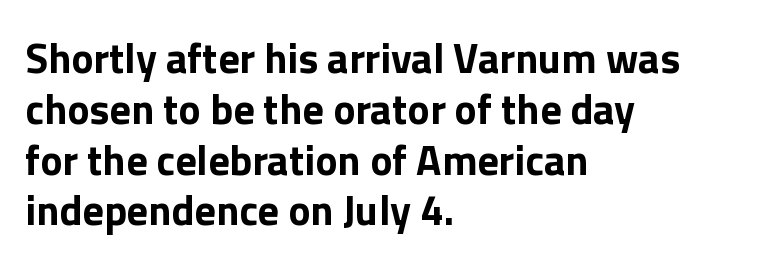
{"serif": "no", "italic": "no", "bold": "yes", "weight": "bold", "width": "normal", "x_height": "medium", "monospaced": "no", "underline": "no", "align": "left", "line_spacing_ratio": 1.21, "letter_spacing": "normal", "letter_spacing_em": 0.0, "glyph_px": 42}
